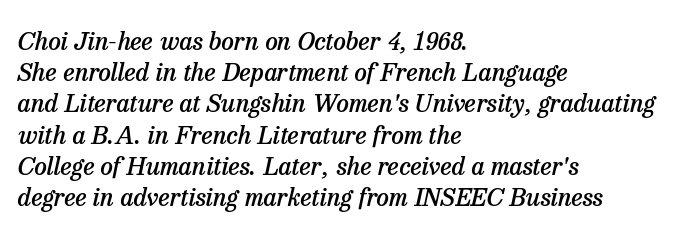
Q: Is the text bold? A: Semi-bold.
Q: Is the text italic (slanted)? A: Yes, it leans right by about 13 degrees.
Q: Is the text underlined? A: No.
Q: How is the paragraph aligned? A: Left-aligned.
Q: Is the spacing between letters normal or unusually wide? A: Normal.
Q: Is the spacing between lines tight, normal or loose? A: Normal.
